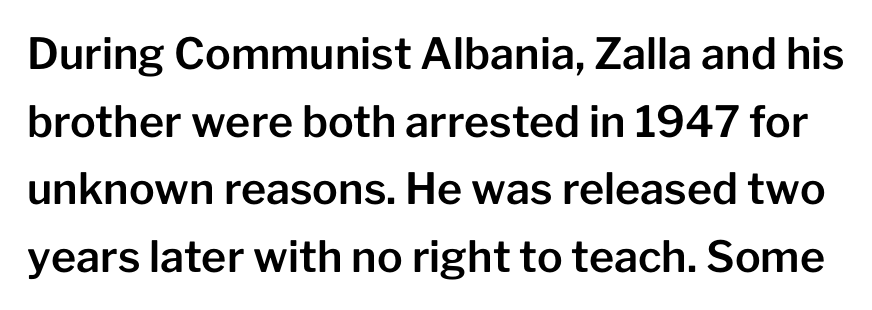
{"serif": "no", "italic": "no", "width": "normal", "stroke_contrast": "low", "x_height": "medium", "monospaced": "no", "underline": "no", "line_spacing": "normal", "line_spacing_ratio": 1.57, "letter_spacing": "normal", "letter_spacing_em": 0.0, "glyph_px": 43}
